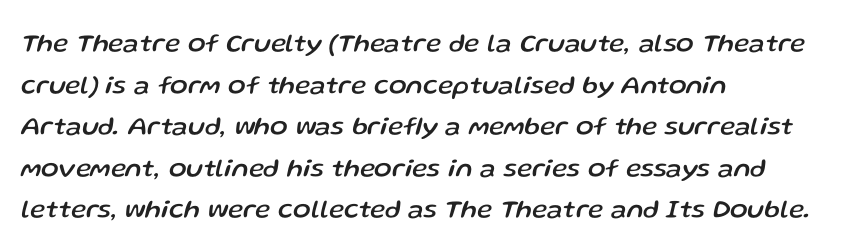
The image shows 26 px text type, italic (leaning right); set left-aligned, normal line spacing (1.6x), normal letter spacing, not underlined.
